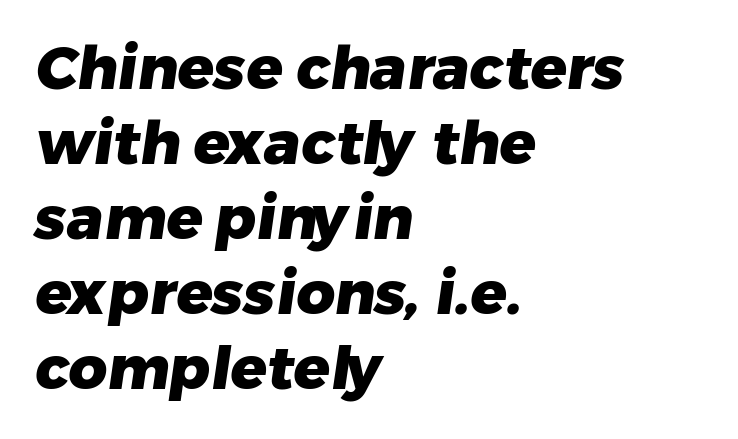
Q: Is the text bold? A: Yes.
Q: Is the typeface a serif or a sans-serif typeface? A: Sans-serif.
Q: Is the text underlined? A: No.
Q: How is the paragraph aligned? A: Left-aligned.
Q: Is the spacing between letters normal or unusually wide? A: Normal.
Q: Is the spacing between lines tight, normal or loose? A: Normal.
Q: Width (condensed, normal, or wide)? A: Normal.
Q: Stroke contrast? A: Low.
Q: x-height? A: Medium.
Q: Monospaced? A: No.
